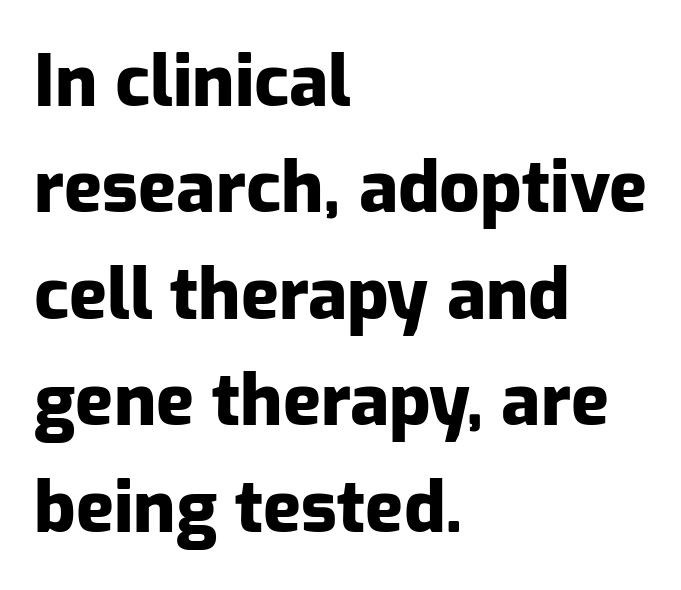
The rendering keeps characters at their native spacing. A typesetter would call this proportional, since set widths differ per character. You'd pick this weight for a headline — it's a proper bold. The rendering shows plain stroke endings on the letterforms — a sans-serif design.
